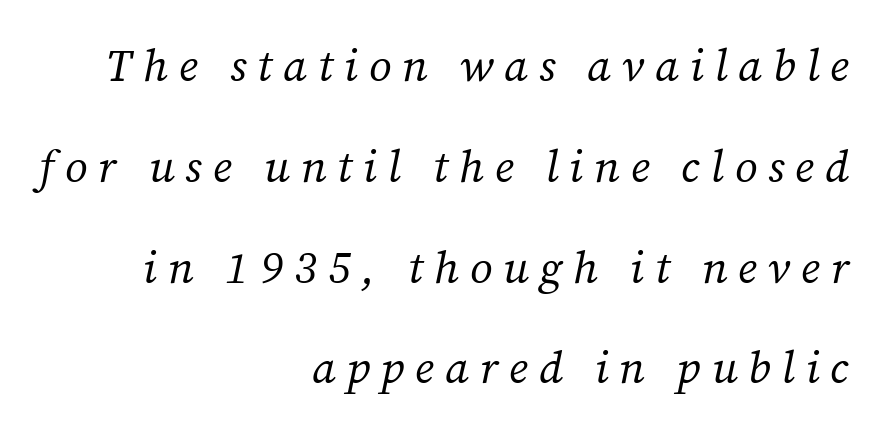
Proportional: the letters do not fall into vertical columns. The cut favours lightness, reaching ordinary text weight at its darkest. Any mark beneath the type? The region is blank. Between one letter and the next there's a generous, obvious gap. These lines stand farther apart than default settings would place them. Where is the straight margin? On the right.
